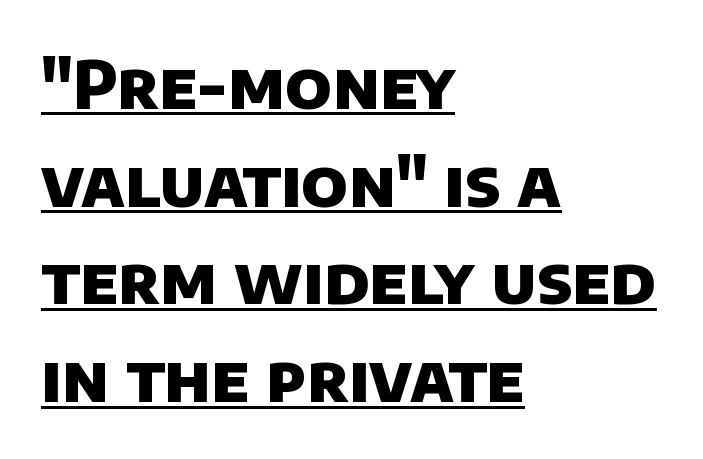
The image shows 66 px heavy sans-serif type; set left-aligned, normal line spacing (1.48x), normal letter spacing, underlined; low stroke contrast and a large x-height.
